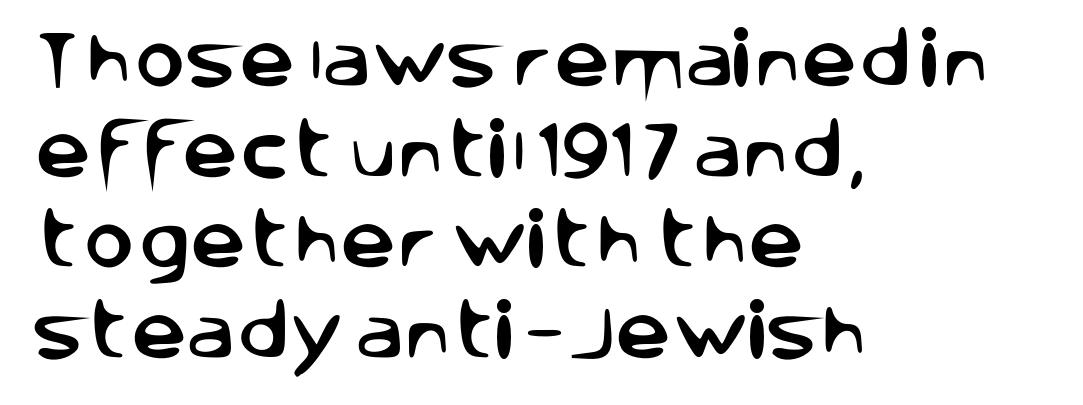
{"serif": "no", "italic": "no", "width": "normal", "stroke_contrast": "low", "x_height": "large", "monospaced": "no", "underline": "no", "align": "left", "line_spacing": "normal", "line_spacing_ratio": 1.46, "letter_spacing": "normal", "letter_spacing_em": 0.0, "glyph_px": 62}
